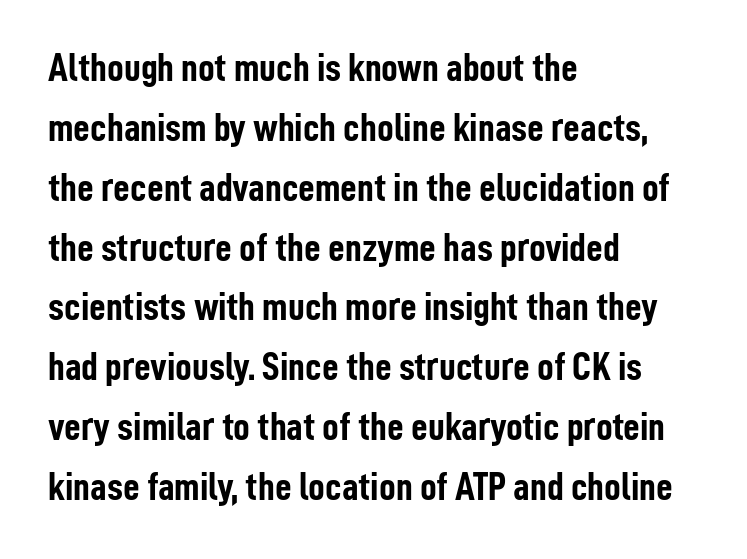
The image shows 41 px semibold, condensed sans-serif type, upright; set left-aligned, normal line spacing (1.46x), normal letter spacing, not underlined; low stroke contrast and a medium x-height.
